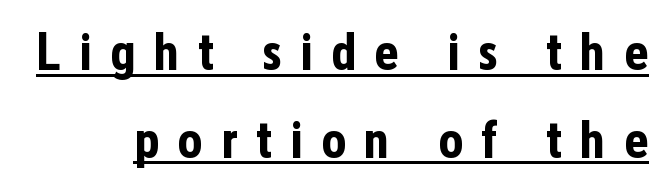
No italicization has been applied; the sample stays upright. As a designer I'd log this as weight 700, bold. Glance below the letters and you will spot a drawn line. These lines sit exactly where default settings would place them. Between one letter and the next there's a generous, obvious gap. Grotesque or geometric, the face here clearly has no serifs.
